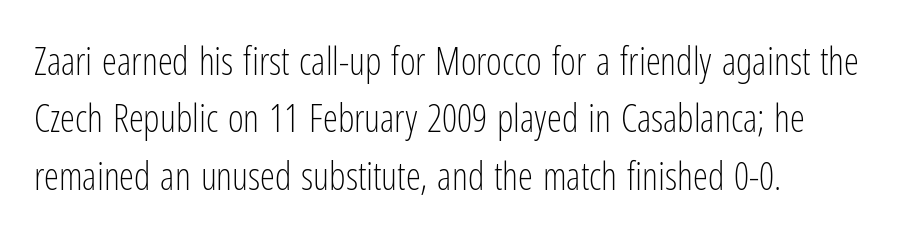
{"serif": "no", "italic": "no", "bold": "no", "weight": "light", "width": "condensed", "stroke_contrast": "low", "x_height": "medium", "monospaced": "no", "underline": "no", "line_spacing": "normal", "line_spacing_ratio": 1.51, "letter_spacing": "normal", "letter_spacing_em": 0.0, "glyph_px": 38}
